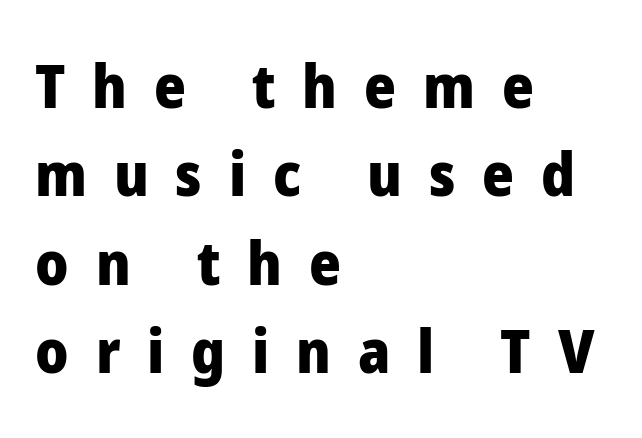
The image shows 61 px heavy sans-serif type, upright; set left-aligned, normal line spacing (1.45x), unusually wide letter spacing (+0.44 em), not underlined; low stroke contrast and a medium x-height.
